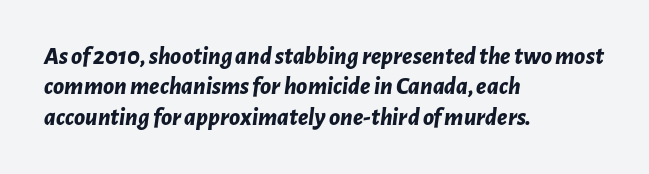
{"italic": "yes", "lean": "right", "slant_degrees": 7, "bold": "yes", "underline": "no", "align": "left", "line_spacing_ratio": 1.22, "letter_spacing": "normal", "letter_spacing_em": 0.0, "glyph_px": 25}
